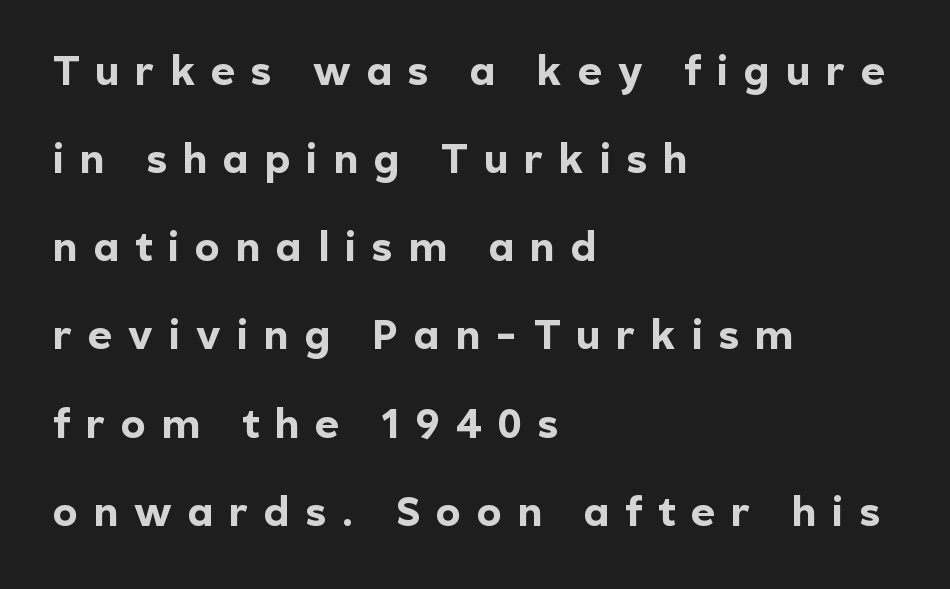
The face used here is proportionally spaced, like ordinary book or web type. Inter-character spacing is expanded well beyond the font's built-in metrics. The passage is arranged the way most books set body copy — flush left. Does the lettering tilt? It doesn't — this is upright. Regarding leading, the lines here are spaced well apart.
